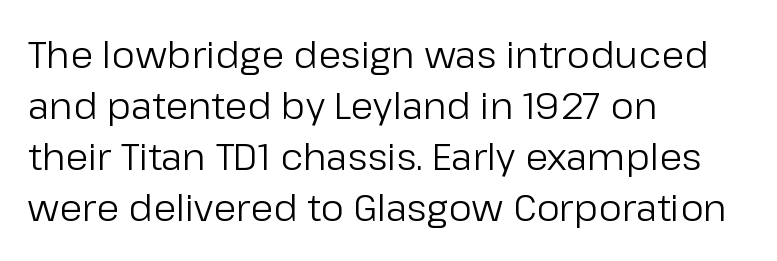
Q: Is the text bold? A: No.
Q: Is the text italic (slanted)? A: No, it is upright.
Q: Is the typeface a serif or a sans-serif typeface? A: Sans-serif.
Q: Is the text underlined? A: No.
Q: How is the paragraph aligned? A: Left-aligned.
Q: Is the spacing between letters normal or unusually wide? A: Normal.
Q: Is the spacing between lines tight, normal or loose? A: Normal.
Q: Width (condensed, normal, or wide)? A: Normal.
Q: Stroke contrast? A: Low.
Q: x-height? A: Medium.
Q: Monospaced? A: No.
